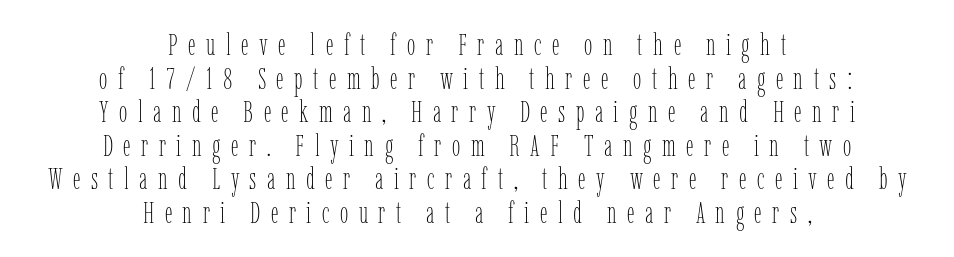
Q: Is the text bold? A: No.
Q: Is the text italic (slanted)? A: No, it is upright.
Q: Is the text underlined? A: No.
Q: How is the paragraph aligned? A: Centered.
Q: Is the spacing between letters normal or unusually wide? A: Unusually wide.
Q: Is the spacing between lines tight, normal or loose? A: Tight.
Q: Width (condensed, normal, or wide)? A: Condensed.
Q: Stroke contrast? A: Low.
Q: x-height? A: Medium.
Q: Monospaced? A: No.
